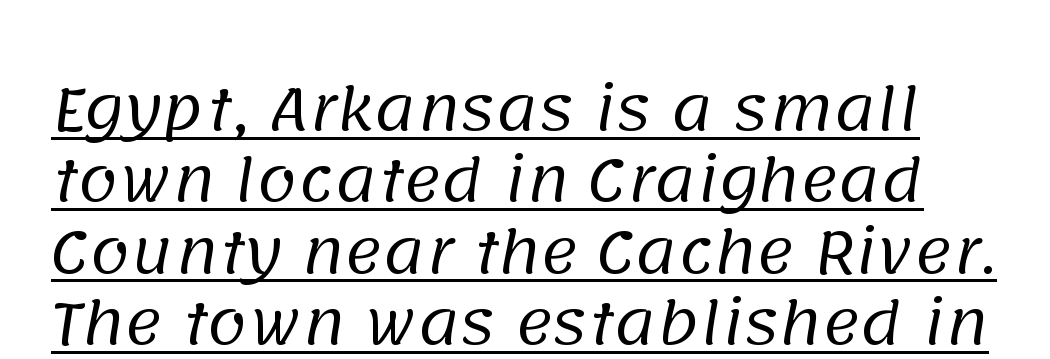
Q: Is the text bold? A: No.
Q: Is the typeface a serif or a sans-serif typeface? A: Sans-serif.
Q: Is the text underlined? A: Yes.
Q: Is the spacing between letters normal or unusually wide? A: Normal.
Q: Width (condensed, normal, or wide)? A: Normal.
Q: Stroke contrast? A: Low.
Q: x-height? A: Large.
Q: Monospaced? A: No.
